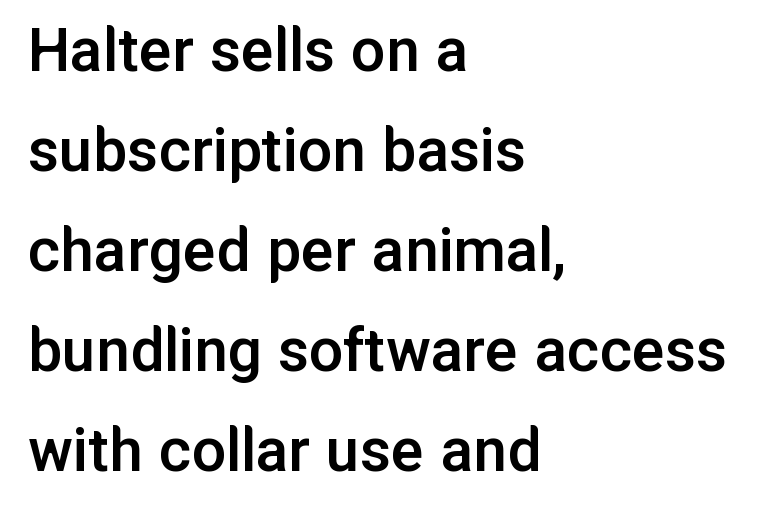
The image shows 68 px semibold sans-serif type, upright; set left-aligned, normal line spacing (1.47x), normal letter spacing, not underlined; low stroke contrast and a medium x-height.
